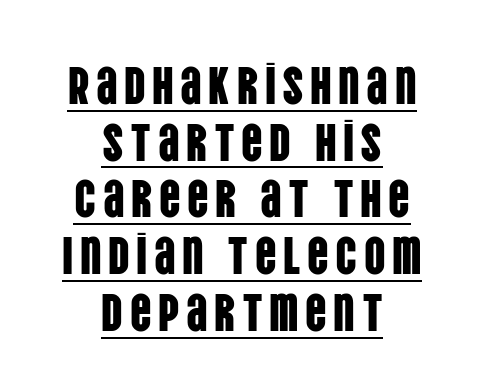
You can tell it's not italic because the verticals are truly vertical. Regarding leading, the lines here are crowded together. The passage is arranged like a title page — every line centered. Proportional: the letters do not fall into vertical columns. Regarding serifs, this sample does without them.
